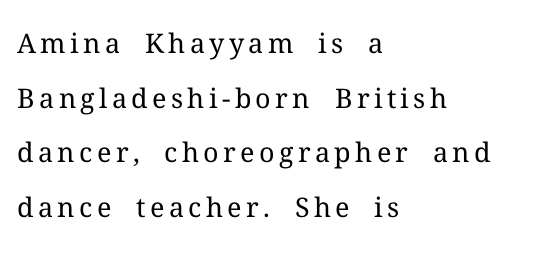
Q: Is the text bold? A: No.
Q: Is the text italic (slanted)? A: No, it is upright.
Q: Is the text underlined? A: No.
Q: How is the paragraph aligned? A: Left-aligned.
Q: Is the spacing between lines tight, normal or loose? A: Loose.
